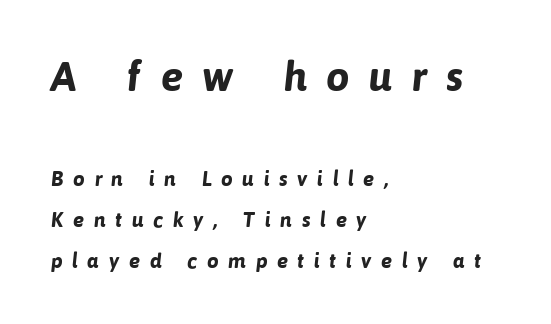
{"serif": "no", "bold": "yes", "weight": "bold", "width": "normal", "stroke_contrast": "low", "x_height": "medium", "monospaced": "no", "underline": "no", "align": "left", "line_spacing": "loose", "line_spacing_ratio": 1.94, "letter_spacing": "wide", "letter_spacing_em": 0.45, "larger_block": "first", "size_ratio": 2.0, "glyph_px": 42}
